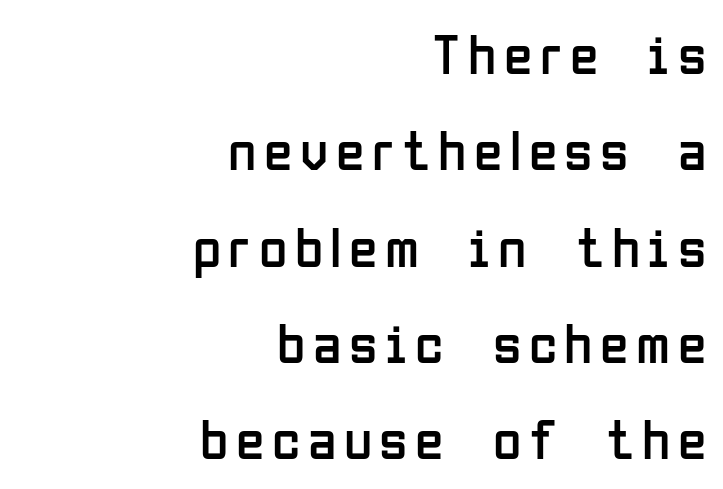
When letters stand straight like this, we call the style roman or upright. Baseline-to-baseline distance is the conventional proportion of letter height. Casual observation: everything's shoved over to the right. Any mark beneath the type? The region is blank. Is this a sans? Yes — the strokes have no serifs.
